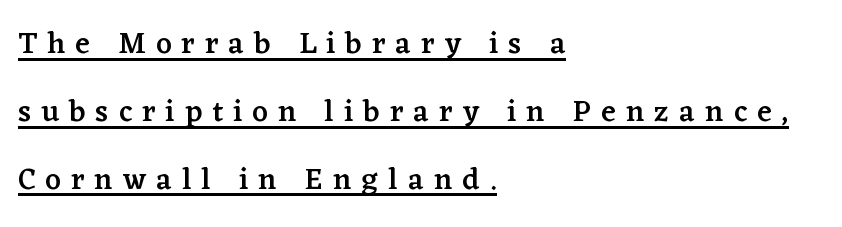
Q: Is the text bold? A: Semi-bold.
Q: Is the text italic (slanted)? A: No, it is upright.
Q: Is the typeface a serif or a sans-serif typeface? A: Serif.
Q: Is the text underlined? A: Yes.
Q: How is the paragraph aligned? A: Left-aligned.
Q: Is the spacing between letters normal or unusually wide? A: Unusually wide.
Q: Is the spacing between lines tight, normal or loose? A: Loose.
Q: Width (condensed, normal, or wide)? A: Normal.
Q: Stroke contrast? A: Low.
Q: x-height? A: Medium.
Q: Monospaced? A: No.
